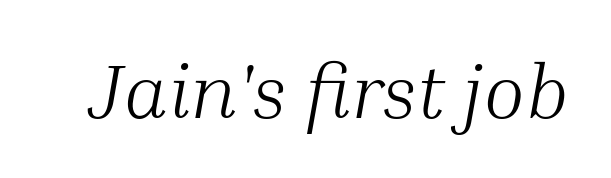
Q: Is the text bold? A: No.
Q: Is the text italic (slanted)? A: Yes, it leans right by about 10 degrees.
Q: Is the typeface a serif or a sans-serif typeface? A: Serif.
Q: Is the text underlined? A: No.
Q: Is the spacing between letters normal or unusually wide? A: Normal.
Q: Width (condensed, normal, or wide)? A: Normal.
Q: Stroke contrast? A: Medium.
Q: x-height? A: Medium.
Q: Monospaced? A: No.
